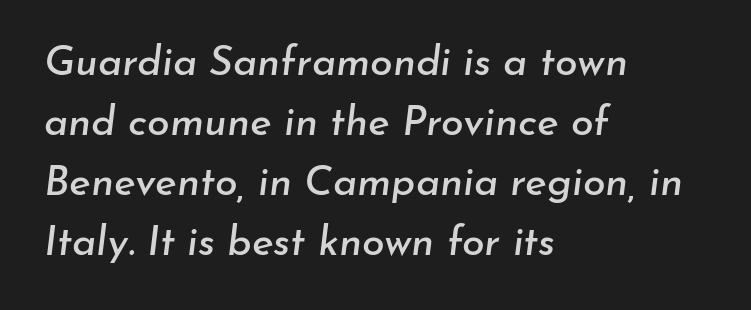
Varying glyph widths throughout — classic text-font behaviour. Short note: letters normally spaced. Decoration check: the copy has no underline. Rendered with sloped, italic letterforms.
